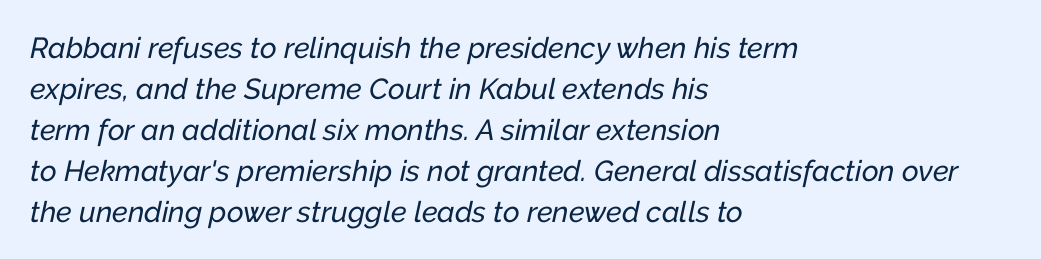
The image shows 29 px text type, italic (leaning right); set left-aligned, normal line spacing (1.41x), normal letter spacing, not underlined; low stroke contrast and a medium x-height.
